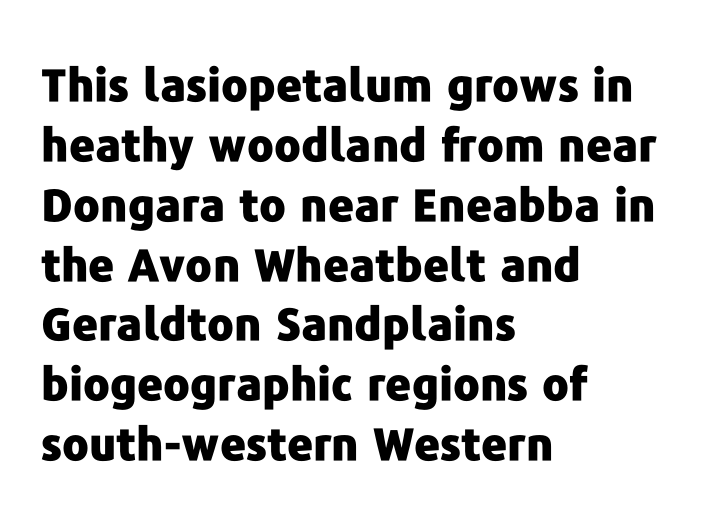
{"serif": "no", "italic": "no", "bold": "yes", "weight": "heavy", "width": "normal", "stroke_contrast": "low", "x_height": "medium", "monospaced": "no", "underline": "no", "align": "left", "line_spacing": "normal", "line_spacing_ratio": 1.33, "letter_spacing": "normal", "letter_spacing_em": 0.0, "glyph_px": 45}
